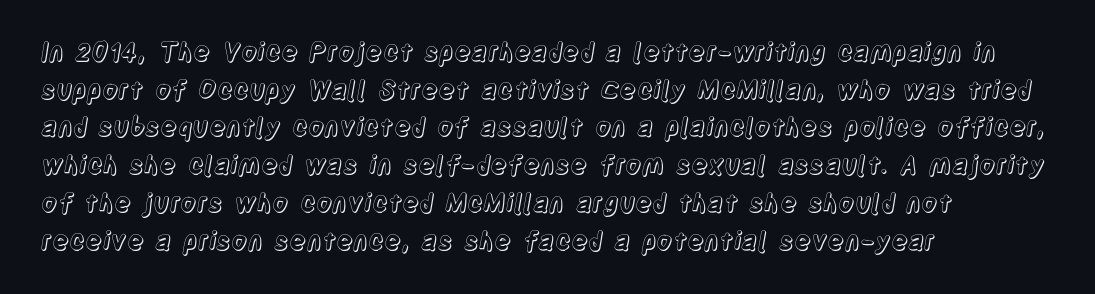
The image shows 25 px text type; set left-aligned, normal line spacing (1.51x), normal letter spacing, not underlined.
